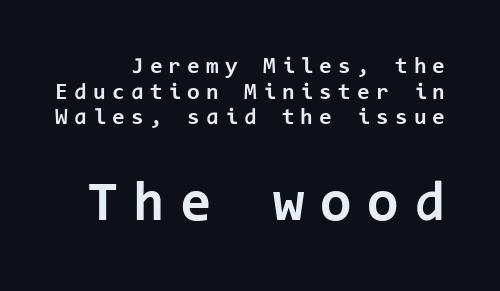
{"serif": "no", "italic": "no", "bold": "yes", "weight": "bold", "width": "normal", "stroke_contrast": "low", "x_height": "medium", "monospaced": "yes", "underline": "no", "line_spacing": "tight", "line_spacing_ratio": 1.11, "letter_spacing": "wide", "letter_spacing_em": 0.27, "larger_block": "second", "size_ratio": 2.48, "glyph_px": 57}
